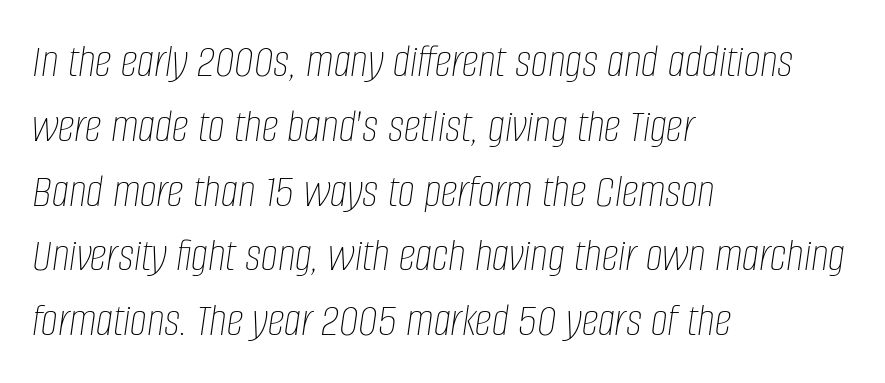
Q: Is the text bold? A: No.
Q: Is the text italic (slanted)? A: Yes, it leans right by about 8 degrees.
Q: Is the text underlined? A: No.
Q: How is the paragraph aligned? A: Left-aligned.
Q: Is the spacing between letters normal or unusually wide? A: Normal.
Q: Is the spacing between lines tight, normal or loose? A: Normal.
Q: Width (condensed, normal, or wide)? A: Condensed.
Q: Stroke contrast? A: Low.
Q: x-height? A: Large.
Q: Monospaced? A: No.
